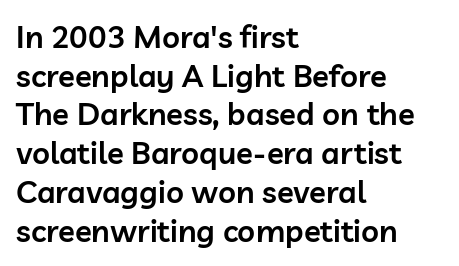
{"serif": "no", "italic": "no", "bold": "semi", "weight": "semibold", "width": "normal", "stroke_contrast": "low", "x_height": "medium", "monospaced": "no", "underline": "no", "align": "left", "line_spacing": "normal", "line_spacing_ratio": 1.25, "letter_spacing": "normal", "letter_spacing_em": 0.0, "glyph_px": 31}
